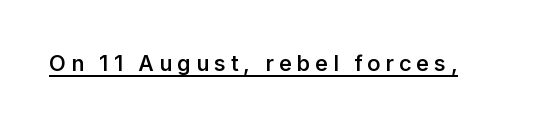
The image shows 22 px text type, upright; set unusually wide letter spacing (+0.22 em), underlined.
